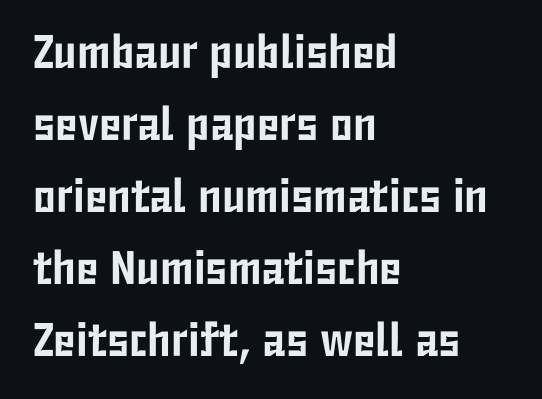
{"serif": "no", "italic": "no", "width": "condensed", "stroke_contrast": "low", "x_height": "medium", "monospaced": "no", "underline": "no", "align": "left", "line_spacing": "normal", "line_spacing_ratio": 1.53, "letter_spacing": "normal", "letter_spacing_em": 0.0, "glyph_px": 47}
